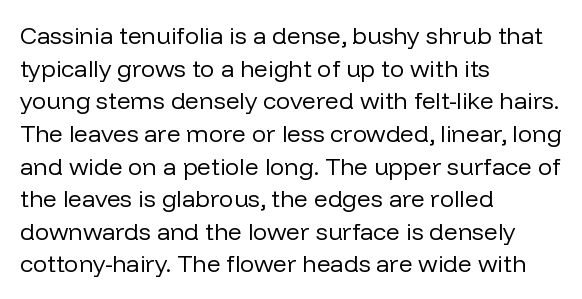
Plain, unruled lines of type. Ordinary non-slanted type is in use. Does extra space separate the letters? No, they use regular spacing. This is not heavy type; no bold has been used. These lines sit exactly where default settings would place them. Reading down the block, your eye returns to a fixed left position each line.
